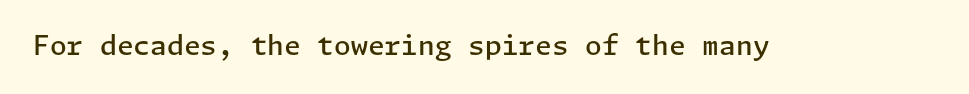
The image shows 27 px text type, upright; set normal letter spacing, not underlined.
